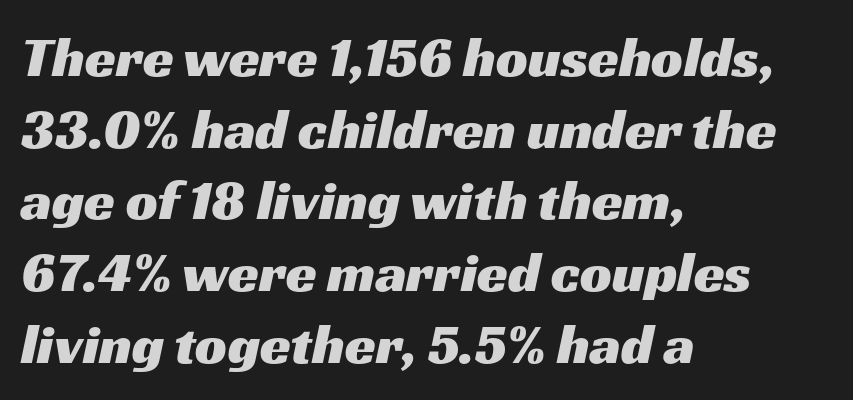
The image shows 56 px wide sans-serif type; set left-aligned, normal line spacing (1.28x), normal letter spacing, not underlined; medium stroke contrast and a medium x-height.
